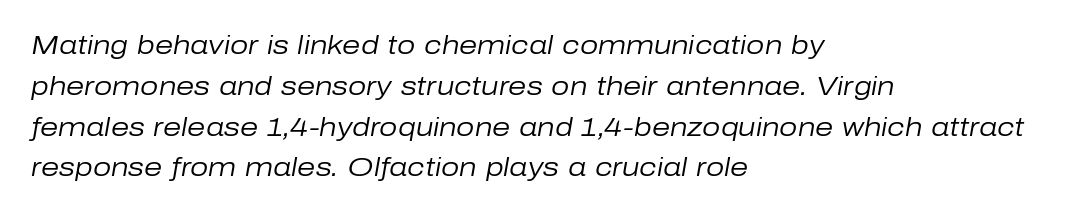
Q: Is the text bold? A: No.
Q: Is the text italic (slanted)? A: Yes, it leans right by about 10 degrees.
Q: Is the text underlined? A: No.
Q: How is the paragraph aligned? A: Left-aligned.
Q: Is the spacing between letters normal or unusually wide? A: Normal.
Q: Is the spacing between lines tight, normal or loose? A: Normal.
